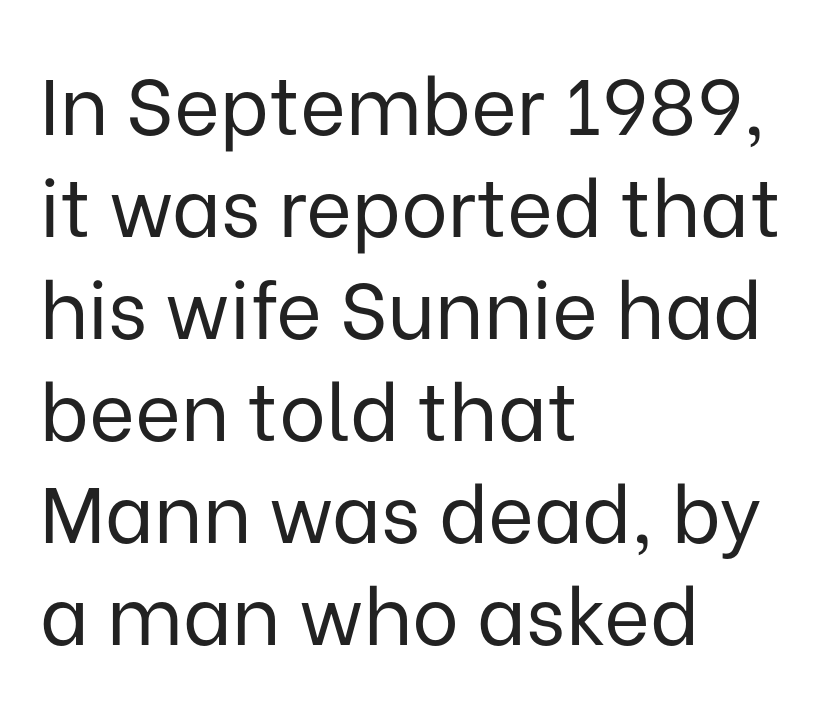
Q: Is the text bold? A: No.
Q: Is the text italic (slanted)? A: No, it is upright.
Q: Is the typeface a serif or a sans-serif typeface? A: Sans-serif.
Q: Is the text underlined? A: No.
Q: How is the paragraph aligned? A: Left-aligned.
Q: Is the spacing between letters normal or unusually wide? A: Normal.
Q: Is the spacing between lines tight, normal or loose? A: Normal.
Q: Width (condensed, normal, or wide)? A: Normal.
Q: Stroke contrast? A: Low.
Q: x-height? A: Medium.
Q: Monospaced? A: No.
